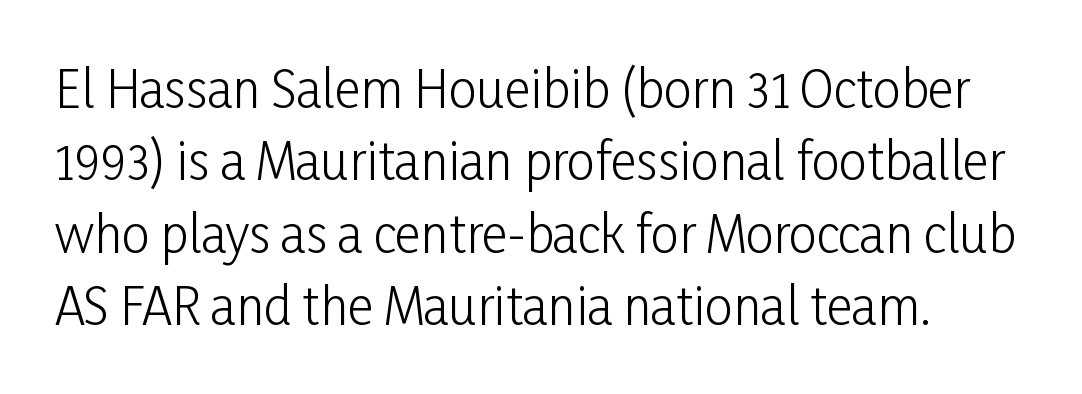
{"serif": "no", "italic": "no", "bold": "no", "weight": "light", "width": "condensed", "stroke_contrast": "low", "x_height": "medium", "monospaced": "no", "underline": "no", "line_spacing": "normal", "line_spacing_ratio": 1.45, "letter_spacing": "normal", "letter_spacing_em": 0.0, "glyph_px": 50}
